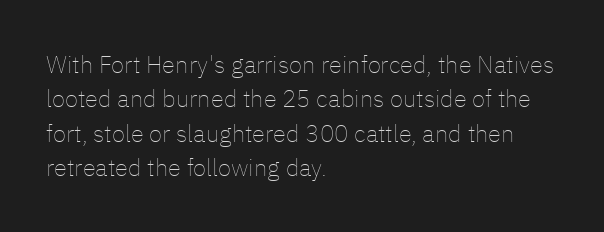
The image shows 24 px text type, upright; set left-aligned, normal line spacing (1.43x), normal letter spacing, not underlined.
